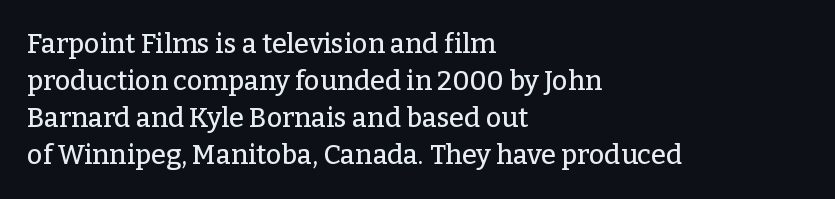
A typesetter would call this zero additional tracking. Notice how descenders clear the ascenders below comfortably — that's standard leading. Ordinary non-slanted type is in use. Letters rest on an invisible, unmarked baseline.
